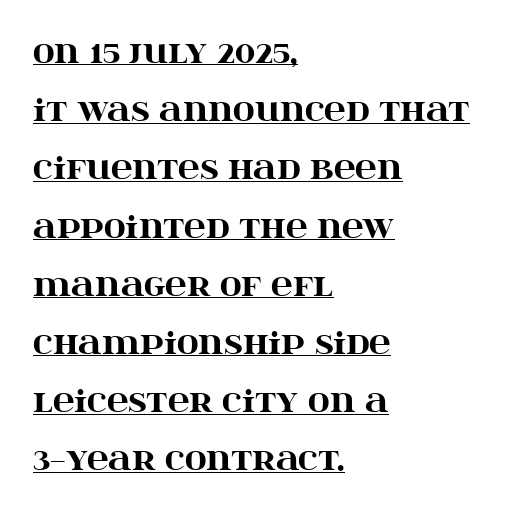
How heavy is the stroke? Heavy — this is a bold. The characters display serif detailing at their extremities. The type is set solid horizontally, with unmodified tracking. You can see a thin bar hugging the bottom of the glyphs. Where is the straight margin? On the left. Leading is clearly above the norm, producing a sparse column.
